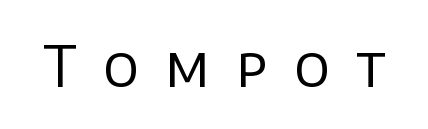
{"serif": "no", "italic": "no", "bold": "no", "weight": "regular", "width": "normal", "stroke_contrast": "low", "x_height": "large", "monospaced": "no", "underline": "no", "letter_spacing": "wide", "letter_spacing_em": 0.48, "glyph_px": 56}
